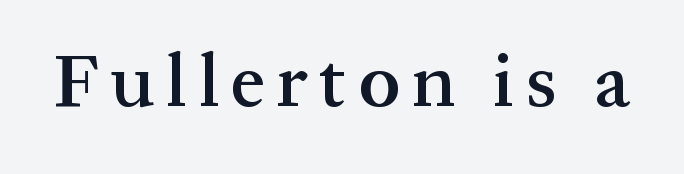
Q: Is the text bold? A: Semi-bold.
Q: Is the text italic (slanted)? A: No, it is upright.
Q: Is the typeface a serif or a sans-serif typeface? A: Serif.
Q: Is the text underlined? A: No.
Q: Width (condensed, normal, or wide)? A: Normal.
Q: Stroke contrast? A: Medium.
Q: x-height? A: Medium.
Q: Monospaced? A: No.
